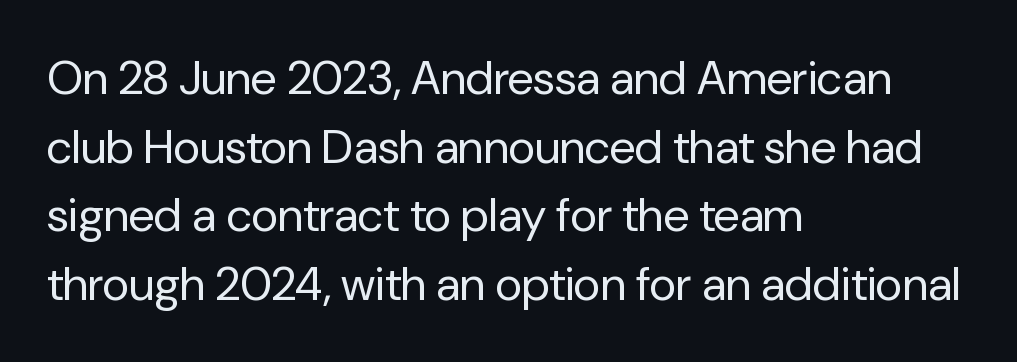
Q: Is the text bold? A: No.
Q: Is the text italic (slanted)? A: No, it is upright.
Q: Is the typeface a serif or a sans-serif typeface? A: Sans-serif.
Q: Is the text underlined? A: No.
Q: How is the paragraph aligned? A: Left-aligned.
Q: Is the spacing between letters normal or unusually wide? A: Normal.
Q: Is the spacing between lines tight, normal or loose? A: Normal.
Q: Width (condensed, normal, or wide)? A: Normal.
Q: Stroke contrast? A: Low.
Q: x-height? A: Medium.
Q: Monospaced? A: No.
